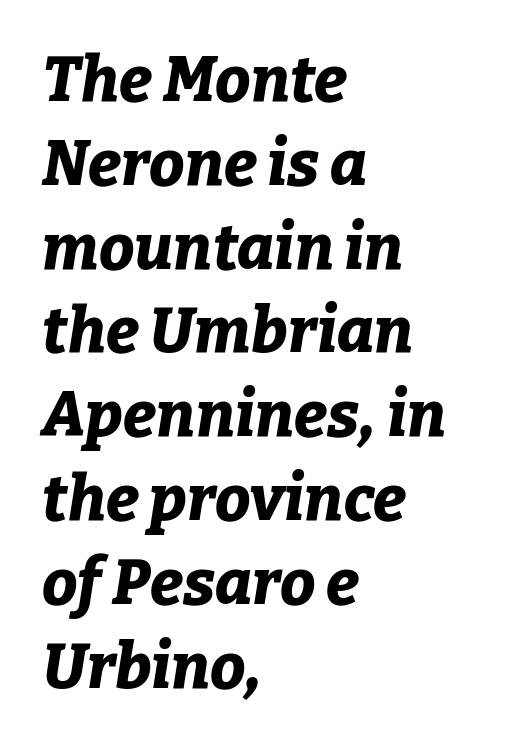
Q: Is the text bold? A: Yes.
Q: Is the text italic (slanted)? A: Yes, it leans right by about 9 degrees.
Q: Is the text underlined? A: No.
Q: How is the paragraph aligned? A: Left-aligned.
Q: Is the spacing between letters normal or unusually wide? A: Normal.
Q: Is the spacing between lines tight, normal or loose? A: Normal.
Q: Width (condensed, normal, or wide)? A: Normal.
Q: Stroke contrast? A: Low.
Q: x-height? A: Medium.
Q: Monospaced? A: No.
